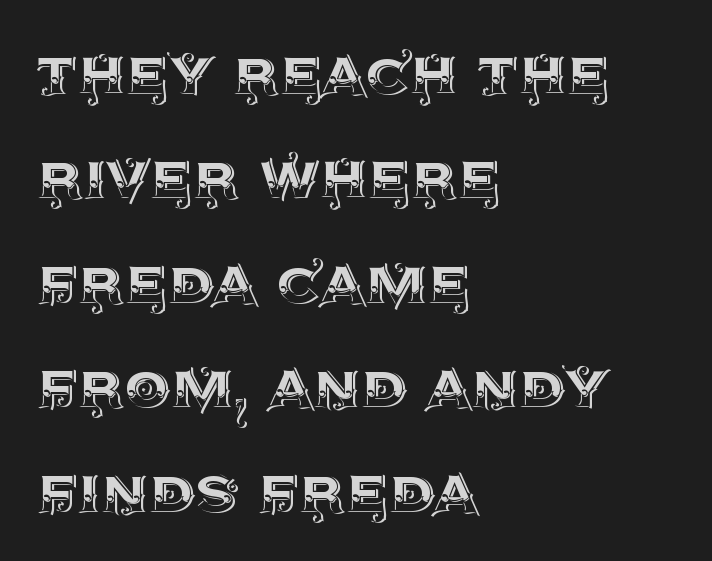
The image shows 73 px text type, upright; set left-aligned, normal line spacing (1.43x), normal letter spacing, not underlined; a large x-height.
